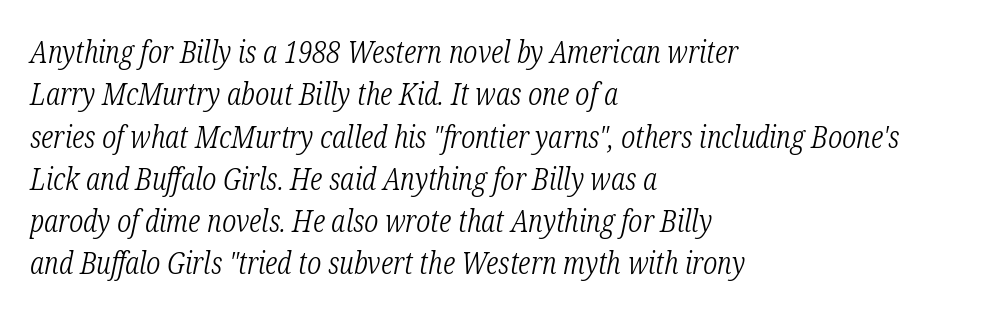
Q: Is the text bold? A: No.
Q: Is the text italic (slanted)? A: Yes, it leans right by about 12 degrees.
Q: Is the typeface a serif or a sans-serif typeface? A: Serif.
Q: Is the text underlined? A: No.
Q: How is the paragraph aligned? A: Left-aligned.
Q: Is the spacing between letters normal or unusually wide? A: Normal.
Q: Is the spacing between lines tight, normal or loose? A: Normal.
Q: Width (condensed, normal, or wide)? A: Condensed.
Q: Stroke contrast? A: Low.
Q: x-height? A: Medium.
Q: Monospaced? A: No.
